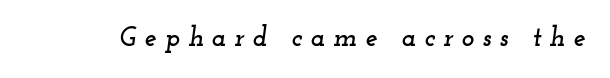
Characters follow at a spacing far wider than the type designer built in. Tall strokes in this sample are angled rather than plumb. Beneath every word, the page is bare.
